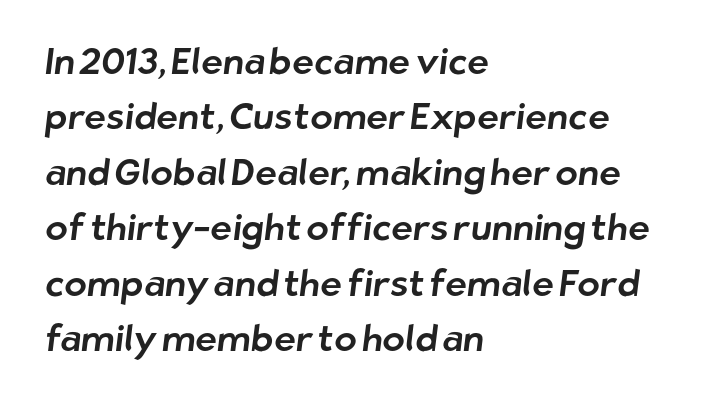
Descenders hang freely into open space. Summary of vertical rhythm: regular, with standard interline spacing. Caption: multi-line text, flush left, ragged right. The face used here is rendered with its standard letterfit.
